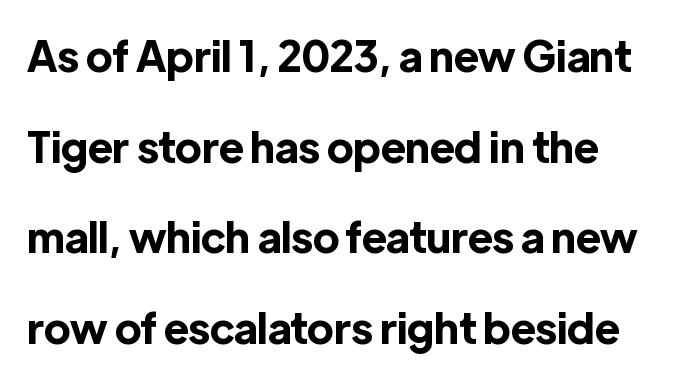
{"serif": "no", "italic": "no", "bold": "yes", "weight": "bold", "width": "normal", "x_height": "medium", "monospaced": "no", "underline": "no", "line_spacing": "loose", "line_spacing_ratio": 2.16, "letter_spacing": "normal", "letter_spacing_em": 0.0, "glyph_px": 42}
